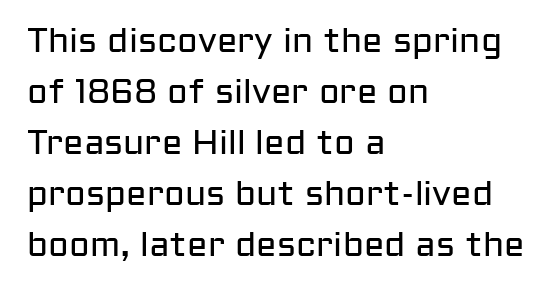
The image shows 34 px regular-weight sans-serif type, upright; set left-aligned, normal line spacing (1.5x), normal letter spacing, not underlined; low stroke contrast and a medium x-height.
